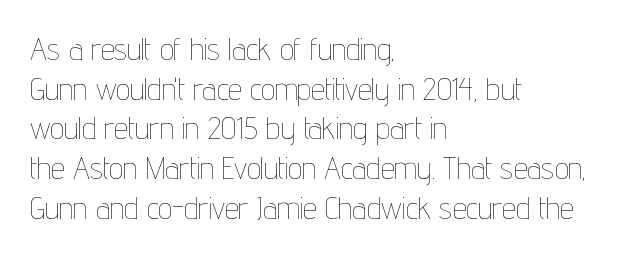
The image shows 31 px thin, condensed type, upright; set left-aligned, normal line spacing (1.28x), normal letter spacing, not underlined; low stroke contrast and a medium x-height.
